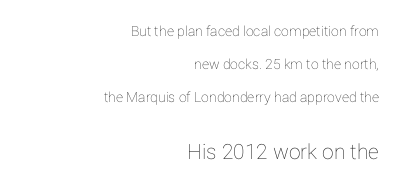
{"italic": "no", "underline": "no", "align": "right", "line_spacing": "loose", "line_spacing_ratio": 2.37, "letter_spacing": "normal", "letter_spacing_em": 0.0, "larger_block": "second", "size_ratio": 1.5, "glyph_px": 21}
